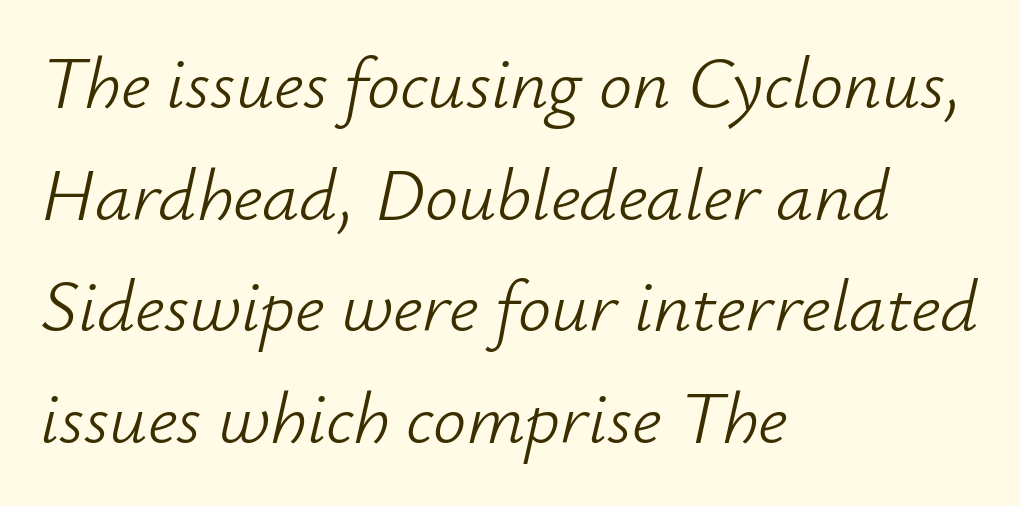
Rows of type keep a routine distance in the vertical direction. The typography opts for an oblique posture over an upright one. A typesetter would call this proportional, since set widths differ per character. The passage shown has conventional tracking throughout. The space beneath each line is pristine and unruled.
